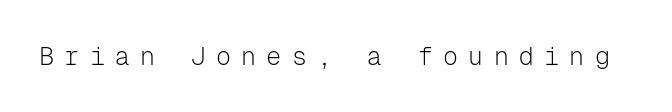
The image shows 25 px text type, upright; set unusually wide letter spacing (+0.41 em), not underlined.
